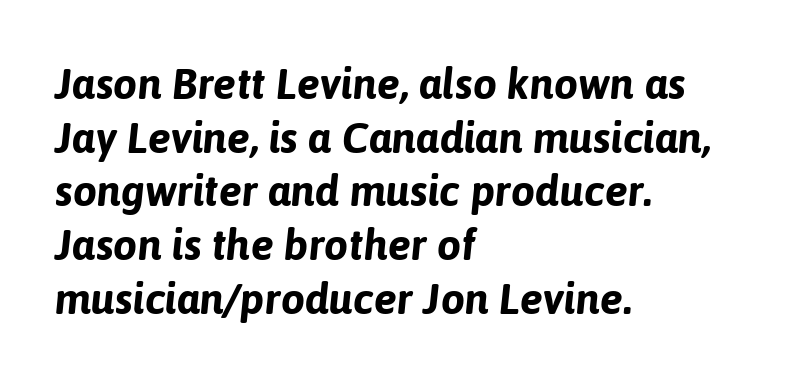
{"italic": "yes", "lean": "right", "slant_degrees": 6, "bold": "yes", "weight": "bold", "width": "normal", "stroke_contrast": "low", "x_height": "medium", "monospaced": "no", "underline": "no", "align": "left", "line_spacing": "normal", "line_spacing_ratio": 1.25, "letter_spacing": "normal", "letter_spacing_em": 0.0, "glyph_px": 43}
